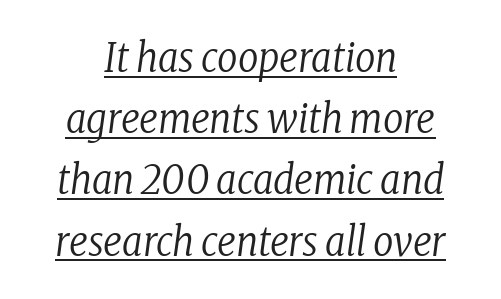
The image shows 40 px regular-weight, condensed serif type, italic (leaning right); set centered, normal line spacing (1.53x), normal letter spacing, underlined; low stroke contrast and a medium x-height.
